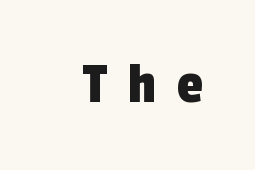
Substantial extra tracking has been applied to these lines. A bare baseline throughout the passage. You could not count columns in this text — the font is proportionally spaced. What kind of face is this? One without serifs — a sans.
